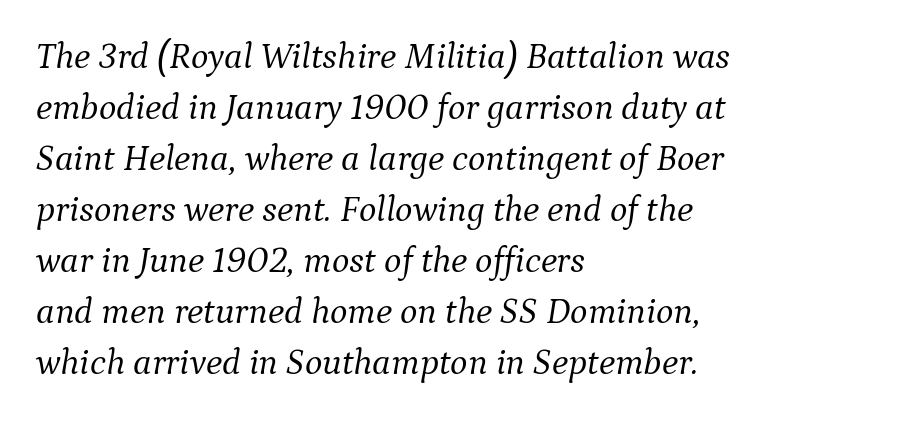
Q: Is the text bold? A: No.
Q: Is the text italic (slanted)? A: Yes, it leans right by about 9 degrees.
Q: Is the typeface a serif or a sans-serif typeface? A: Serif.
Q: Is the text underlined? A: No.
Q: How is the paragraph aligned? A: Left-aligned.
Q: Is the spacing between letters normal or unusually wide? A: Normal.
Q: Is the spacing between lines tight, normal or loose? A: Normal.
Q: Width (condensed, normal, or wide)? A: Normal.
Q: Stroke contrast? A: Medium.
Q: x-height? A: Medium.
Q: Monospaced? A: No.
